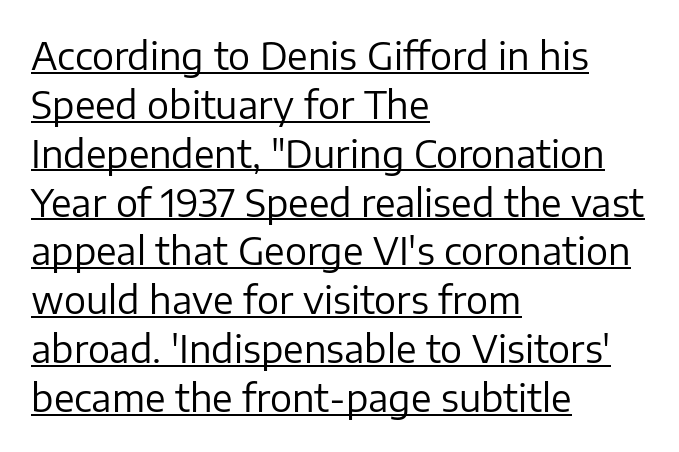
Q: Is the text bold? A: No.
Q: Is the text italic (slanted)? A: No, it is upright.
Q: Is the typeface a serif or a sans-serif typeface? A: Sans-serif.
Q: Is the text underlined? A: Yes.
Q: How is the paragraph aligned? A: Left-aligned.
Q: Is the spacing between letters normal or unusually wide? A: Normal.
Q: Is the spacing between lines tight, normal or loose? A: Normal.
Q: Width (condensed, normal, or wide)? A: Normal.
Q: Stroke contrast? A: Low.
Q: x-height? A: Medium.
Q: Monospaced? A: No.
